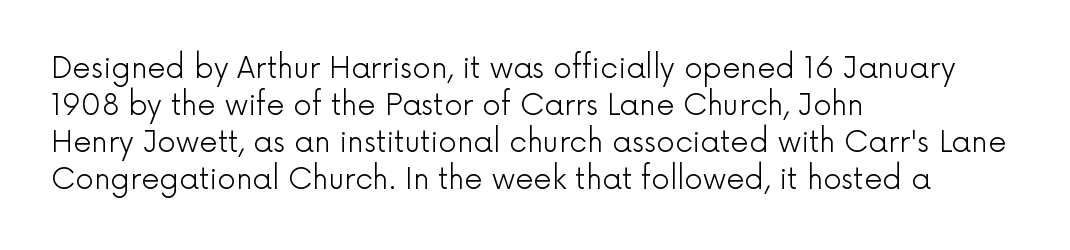
{"serif": "no", "italic": "no", "bold": "no", "weight": "light", "width": "normal", "x_height": "medium", "monospaced": "no", "underline": "no", "align": "left", "line_spacing": "normal", "line_spacing_ratio": 1.28, "letter_spacing": "normal", "letter_spacing_em": 0.0, "glyph_px": 29}
